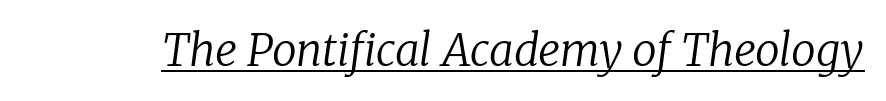
The image shows 44 px regular-weight serif type, italic (leaning right); set normal letter spacing, underlined; low stroke contrast and a medium x-height.
